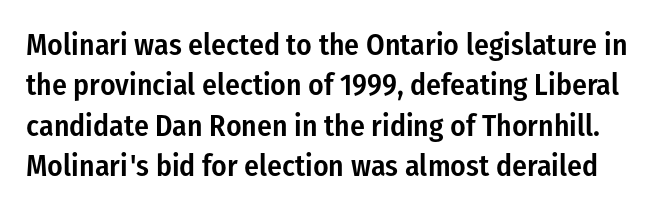
The image shows 31 px semibold, condensed sans-serif type, upright; set normal line spacing (1.3x), normal letter spacing, not underlined; low stroke contrast and a medium x-height.
